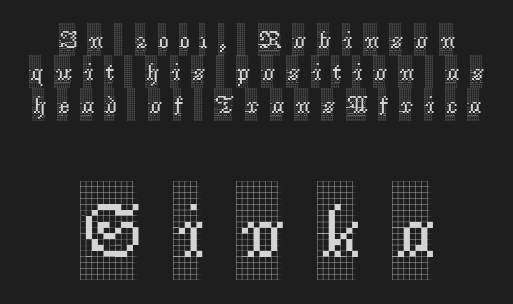
Q: Is the text italic (slanted)? A: No, it is upright.
Q: Is the typeface a serif or a sans-serif typeface? A: Serif.
Q: Is the text underlined? A: No.
Q: How is the paragraph aligned? A: Centered.
Q: Is the spacing between letters normal or unusually wide? A: Unusually wide.
Q: Is the spacing between lines tight, normal or loose? A: Normal.
Q: Which block of text is set in a larger size, the first (top) or the second (bottom)? A: The second (bottom) one.
Q: Width (condensed, normal, or wide)? A: Condensed.
Q: x-height? A: Large.
Q: Monospaced? A: No.
